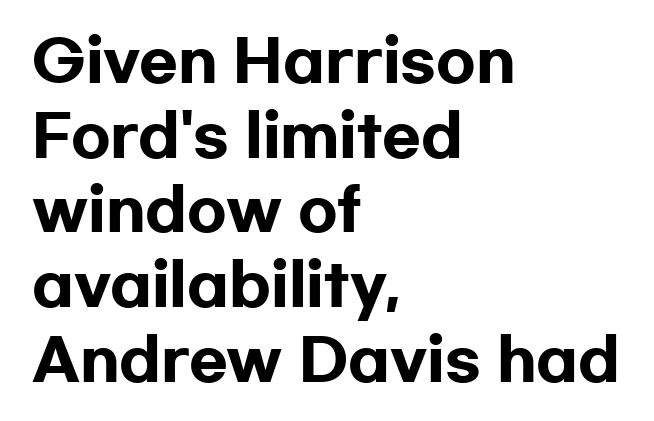
{"serif": "no", "italic": "no", "bold": "yes", "weight": "heavy", "width": "wide", "stroke_contrast": "low", "x_height": "medium", "monospaced": "no", "underline": "no", "align": "left", "line_spacing": "normal", "line_spacing_ratio": 1.31, "letter_spacing": "normal", "letter_spacing_em": 0.0, "glyph_px": 57}
